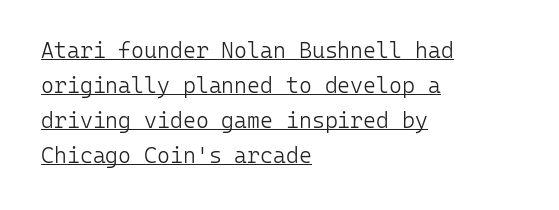
Q: Is the text bold? A: No.
Q: Is the text italic (slanted)? A: No, it is upright.
Q: Is the text underlined? A: Yes.
Q: How is the paragraph aligned? A: Left-aligned.
Q: Is the spacing between letters normal or unusually wide? A: Normal.
Q: Is the spacing between lines tight, normal or loose? A: Normal.
